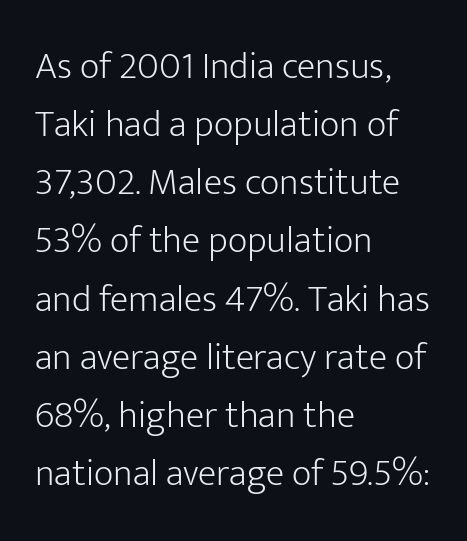
The leading is moderate, giving the passage an even texture. Compared with a centered layout, this one pins lines to the left instead. In terms of posture, this sample is upright. Here the glyphs are tracked normally, forming tight word shapes.
